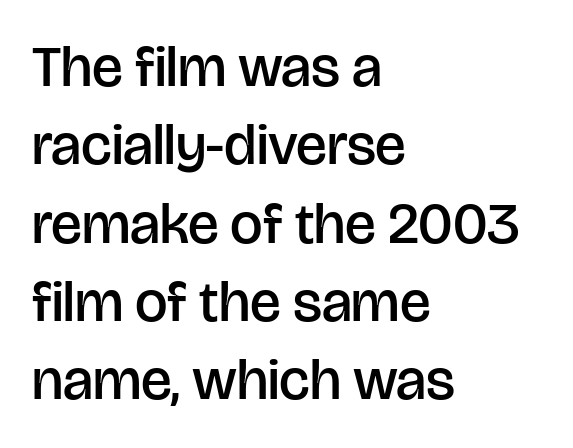
The image shows 58 px semibold sans-serif type, upright; set left-aligned, normal line spacing (1.35x), normal letter spacing, not underlined; low stroke contrast and a large x-height.
